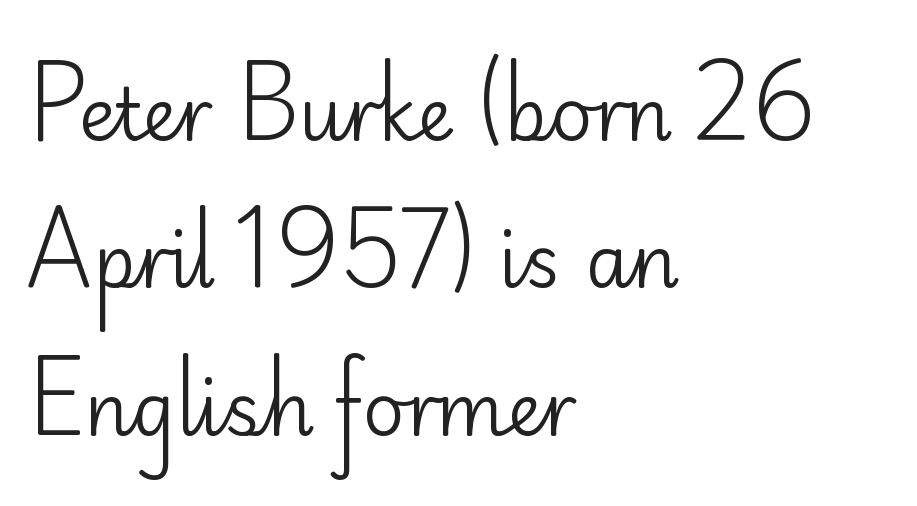
{"serif": "no", "italic": "no", "bold": "no", "weight": "regular", "width": "normal", "stroke_contrast": "low", "x_height": "small", "monospaced": "no", "underline": "no", "align": "left", "line_spacing": "loose", "line_spacing_ratio": 2.02, "letter_spacing": "normal", "letter_spacing_em": 0.0, "glyph_px": 73}
